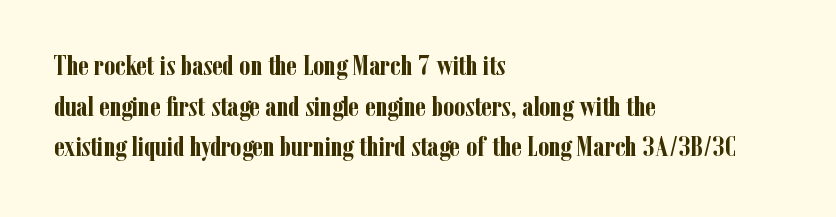
The image shows 28 px semibold, condensed serif type, upright; set left-aligned, normal line spacing (1.45x), normal letter spacing, not underlined; low stroke contrast and a medium x-height.
